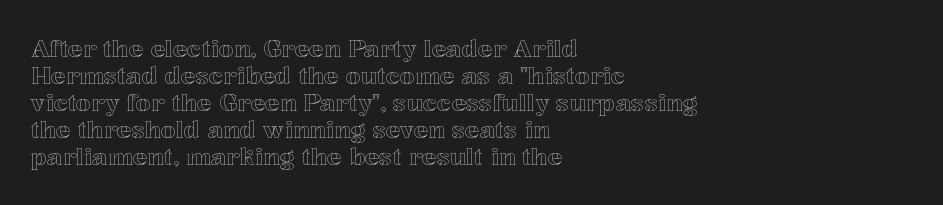
The image shows 24 px text type, upright; set left-aligned, tight line spacing (1.13x), normal letter spacing, not underlined.
